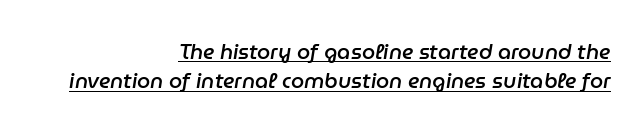
The image shows 21 px text type, italic (leaning right); set right-aligned, normal line spacing (1.4x), normal letter spacing, underlined.
